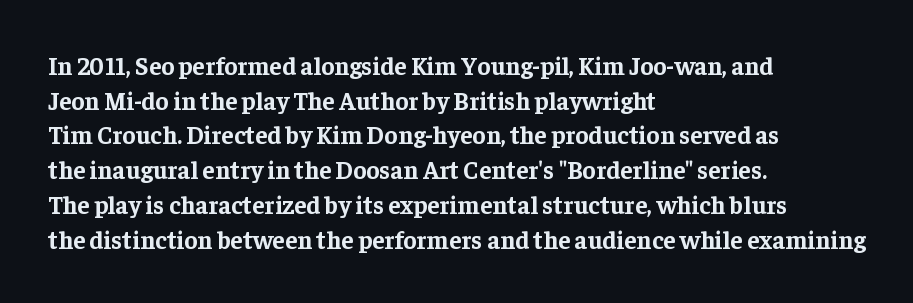
The type sits square on the baseline with zero lean. Summary of weight: heavy, a full bold. Rule under the text: the space is simply empty. Is the letter spacing exaggerated? No — it looks like the ordinary default.
